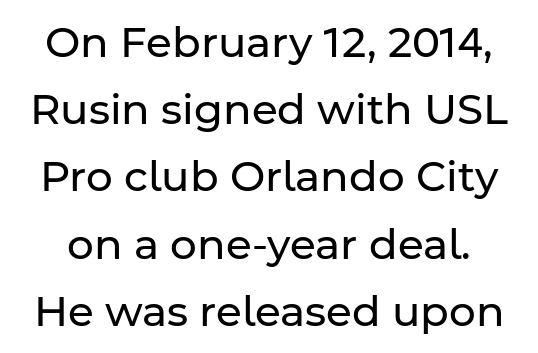
Q: Is the text bold? A: No.
Q: Is the text italic (slanted)? A: No, it is upright.
Q: Is the typeface a serif or a sans-serif typeface? A: Sans-serif.
Q: Is the text underlined? A: No.
Q: Is the spacing between letters normal or unusually wide? A: Normal.
Q: Is the spacing between lines tight, normal or loose? A: Normal.
Q: Width (condensed, normal, or wide)? A: Normal.
Q: Stroke contrast? A: Low.
Q: x-height? A: Medium.
Q: Monospaced? A: No.
